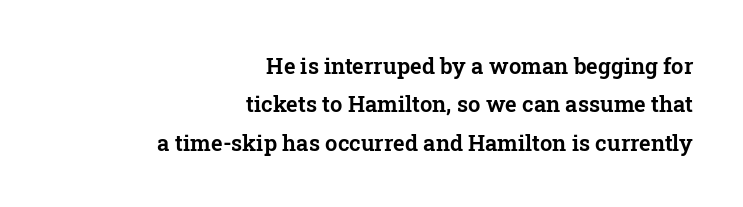
{"italic": "no", "underline": "no", "align": "right", "line_spacing_ratio": 1.75, "letter_spacing": "normal", "letter_spacing_em": 0.0, "glyph_px": 22}
